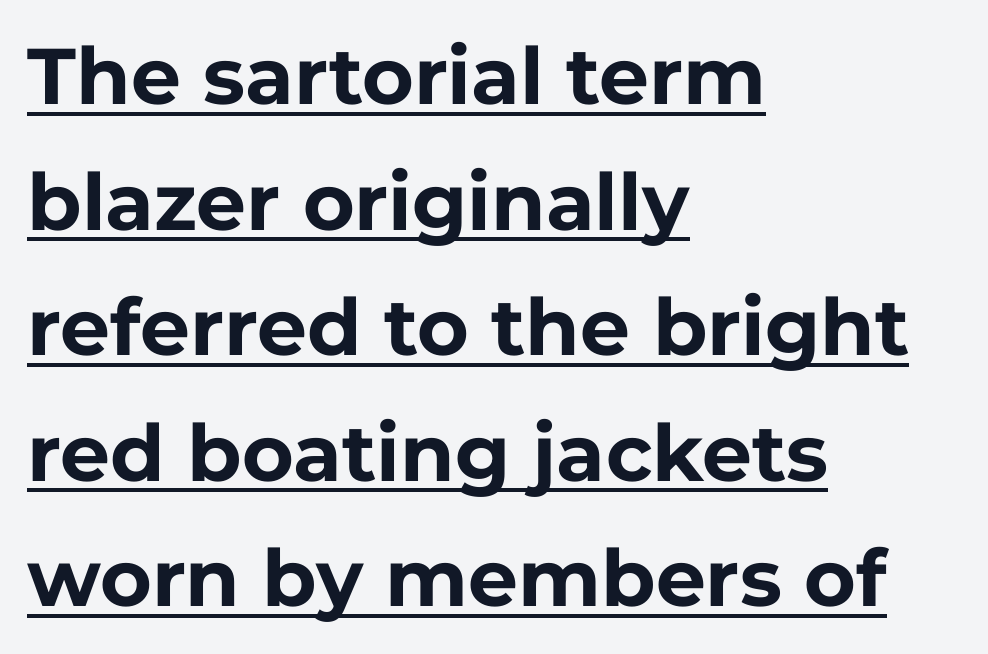
Q: Is the text bold? A: Yes.
Q: Is the text italic (slanted)? A: No, it is upright.
Q: Is the typeface a serif or a sans-serif typeface? A: Sans-serif.
Q: Is the text underlined? A: Yes.
Q: How is the paragraph aligned? A: Left-aligned.
Q: Is the spacing between letters normal or unusually wide? A: Normal.
Q: Is the spacing between lines tight, normal or loose? A: Normal.
Q: Width (condensed, normal, or wide)? A: Normal.
Q: Stroke contrast? A: Low.
Q: x-height? A: Medium.
Q: Monospaced? A: No.
